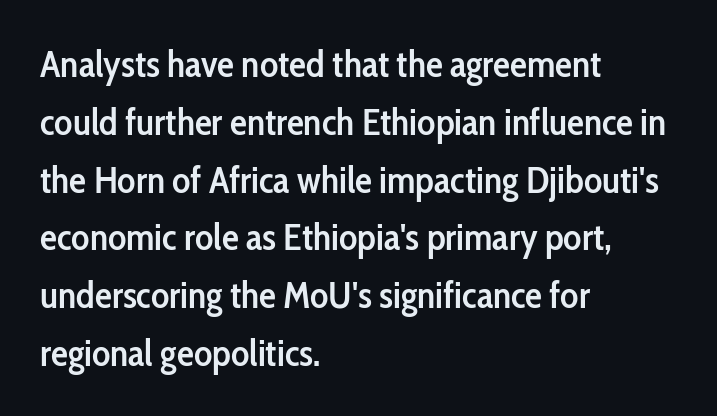
Q: Is the text bold? A: Semi-bold.
Q: Is the text italic (slanted)? A: No, it is upright.
Q: Is the typeface a serif or a sans-serif typeface? A: Sans-serif.
Q: Is the text underlined? A: No.
Q: How is the paragraph aligned? A: Left-aligned.
Q: Is the spacing between letters normal or unusually wide? A: Normal.
Q: Is the spacing between lines tight, normal or loose? A: Normal.
Q: Width (condensed, normal, or wide)? A: Condensed.
Q: Stroke contrast? A: Low.
Q: x-height? A: Medium.
Q: Monospaced? A: No.
